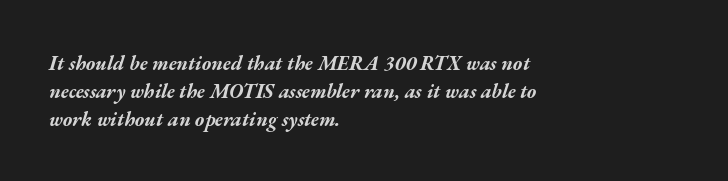
{"italic": "yes", "lean": "right", "slant_degrees": 17, "bold": "yes", "underline": "no", "align": "left", "line_spacing": "normal", "line_spacing_ratio": 1.4, "letter_spacing": "normal", "letter_spacing_em": 0.0, "glyph_px": 20}
